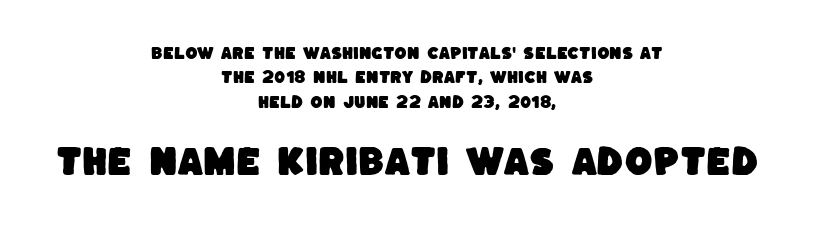
Neither beginnings nor endings align; midpoints do. This sample has the flowing, uneven cadence of proportional lettering. Each word holds together tightly as a unit, with standard inter-letter gaps. The strip under each line holds only bare page. If you squint, the bottom block still reads clearly — it's the larger of the two. Classification — sans serif.
